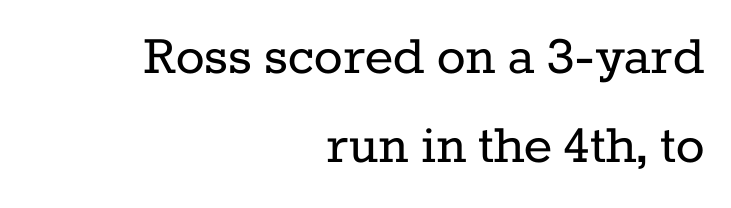
The image shows 60 px regular-weight serif type, upright; set right-aligned, normal line spacing (1.49x), normal letter spacing, not underlined; low stroke contrast and a medium x-height.
